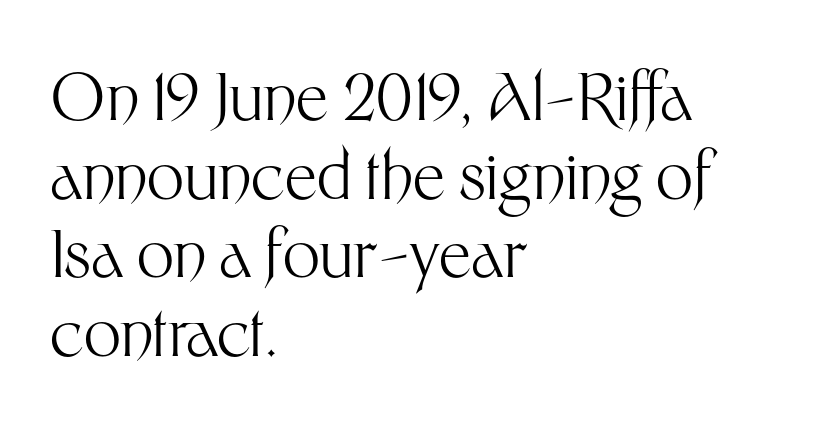
Q: Is the text bold? A: No.
Q: Is the text italic (slanted)? A: No, it is upright.
Q: Is the typeface a serif or a sans-serif typeface? A: Sans-serif.
Q: Is the text underlined? A: No.
Q: How is the paragraph aligned? A: Left-aligned.
Q: Is the spacing between letters normal or unusually wide? A: Normal.
Q: Width (condensed, normal, or wide)? A: Normal.
Q: Stroke contrast? A: Medium.
Q: x-height? A: Medium.
Q: Monospaced? A: No.
